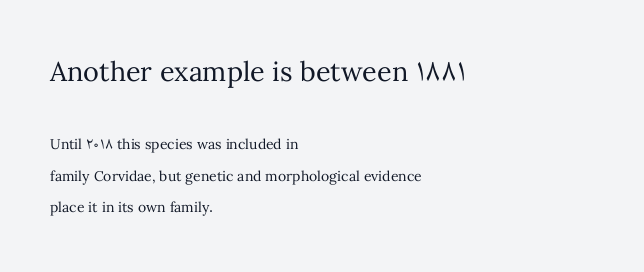
Any mark beneath the type? The region is blank. The text block is weighted toward the left margin, trailing off unevenly rightward. Think standard paragraph weight, or any step lighter than that. Posture: vertical. Reading top to bottom, the characters get smaller at the block break. These lines stand farther apart than default settings would place them.
